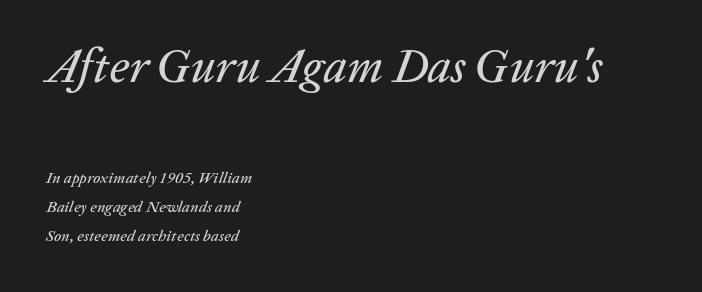
{"italic": "yes", "lean": "right", "slant_degrees": 20, "width": "normal", "stroke_contrast": "low", "x_height": "medium", "monospaced": "no", "underline": "no", "align": "left", "line_spacing_ratio": 1.83, "letter_spacing": "normal", "letter_spacing_em": 0.0, "larger_block": "first", "size_ratio": 2.94, "glyph_px": 47}
